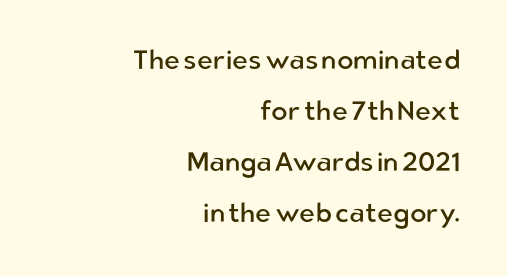
{"italic": "no", "bold": "no", "underline": "no", "align": "right", "line_spacing_ratio": 1.89, "letter_spacing": "normal", "letter_spacing_em": 0.0, "glyph_px": 27}
